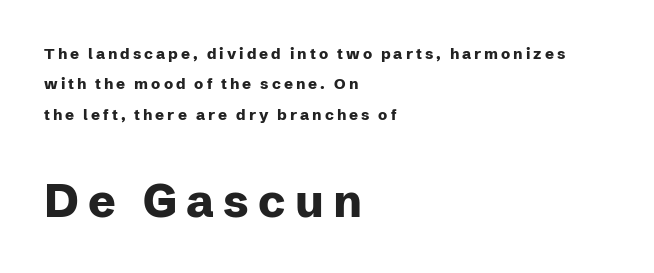
Substantial extra tracking has been applied to these lines. Baseline-to-baseline distance is far greater than the letter height. Quick note: underline off. The passage shown begins with its smaller block and ends with its larger one. Each glyph is drawn with heavy, bold strokes. Is the block centered? No — it sits flush against the left margin.
